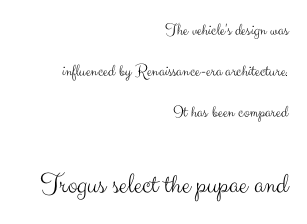
The image shows 29 px light sans-serif type; set right-aligned, loose line spacing (2.42x), normal letter spacing, not underlined; the second (bottom) block is 1.71x larger; medium stroke contrast and a small x-height.
